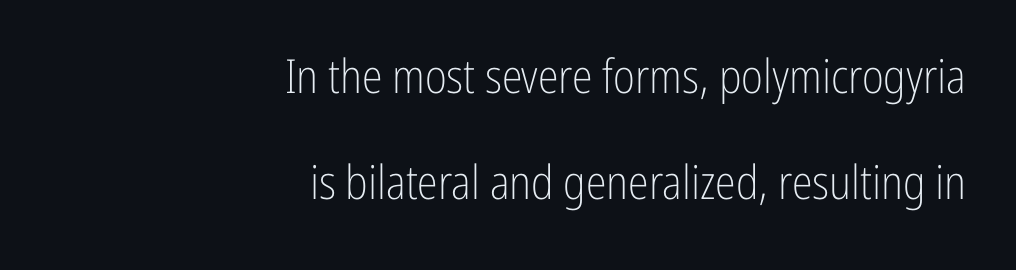
In terms of letterspacing, this is plain default setting. The line-height multiplier appears high, well above default. Italic? Not at all — the glyphs are vertical. To sum up the face: it is a sans, with no serifs.
